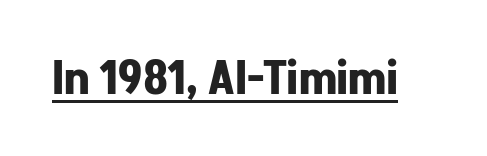
Q: Is the text bold? A: Yes.
Q: Is the text italic (slanted)? A: No, it is upright.
Q: Is the typeface a serif or a sans-serif typeface? A: Sans-serif.
Q: Is the text underlined? A: Yes.
Q: Is the spacing between letters normal or unusually wide? A: Normal.
Q: Width (condensed, normal, or wide)? A: Normal.
Q: Stroke contrast? A: Low.
Q: x-height? A: Medium.
Q: Monospaced? A: No.
